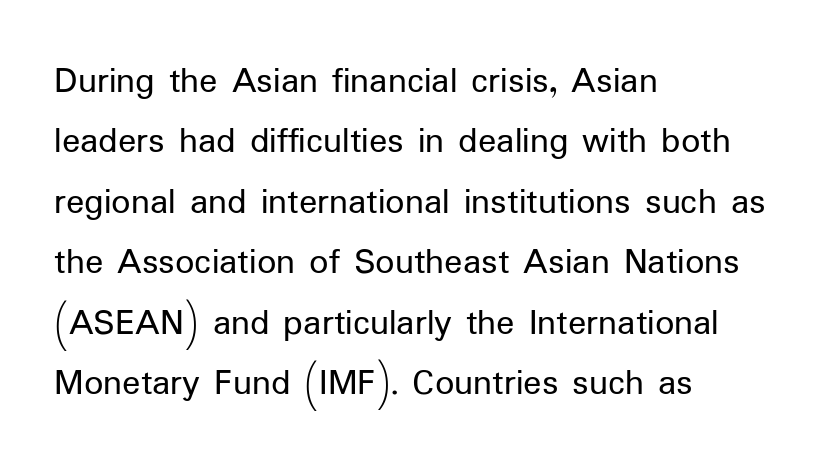
Q: Is the text bold? A: No.
Q: Is the text italic (slanted)? A: No, it is upright.
Q: Is the typeface a serif or a sans-serif typeface? A: Sans-serif.
Q: Is the text underlined? A: No.
Q: How is the paragraph aligned? A: Left-aligned.
Q: Is the spacing between letters normal or unusually wide? A: Normal.
Q: Is the spacing between lines tight, normal or loose? A: Normal.
Q: Width (condensed, normal, or wide)? A: Normal.
Q: Stroke contrast? A: Low.
Q: x-height? A: Medium.
Q: Monospaced? A: No.
